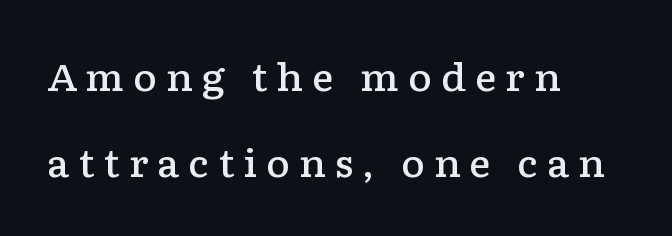
The line-height multiplier appears high, well above default. Every letter is mildly thick-stroked: semibold rather than bold. The paragraph has a hard left edge and a soft right edge. The horizontal fit of the characters is loose and conspicuously gappy.
